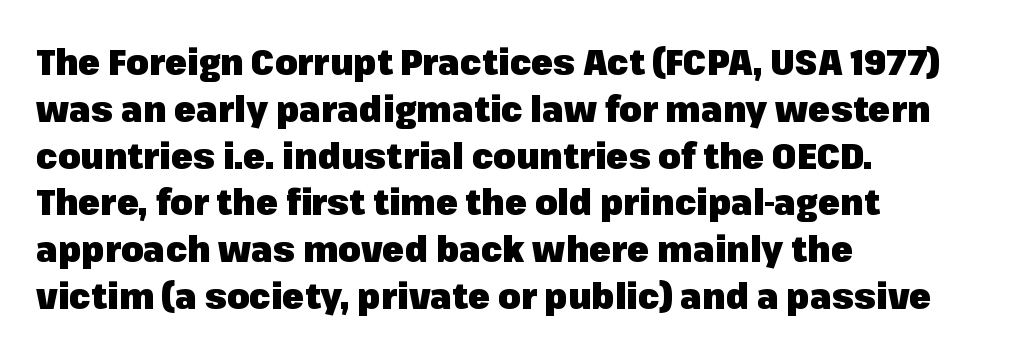
Q: Is the text bold? A: Yes.
Q: Is the text italic (slanted)? A: No, it is upright.
Q: Is the typeface a serif or a sans-serif typeface? A: Sans-serif.
Q: Is the text underlined? A: No.
Q: How is the paragraph aligned? A: Left-aligned.
Q: Is the spacing between letters normal or unusually wide? A: Normal.
Q: Is the spacing between lines tight, normal or loose? A: Normal.
Q: Width (condensed, normal, or wide)? A: Normal.
Q: Stroke contrast? A: Low.
Q: x-height? A: Medium.
Q: Monospaced? A: No.
